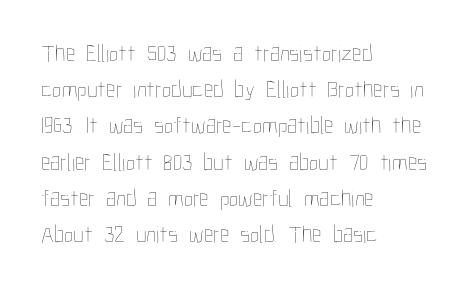
{"italic": "no", "bold": "no", "underline": "no", "align": "left", "line_spacing": "normal", "line_spacing_ratio": 1.51, "letter_spacing": "normal", "letter_spacing_em": 0.0, "glyph_px": 24}
